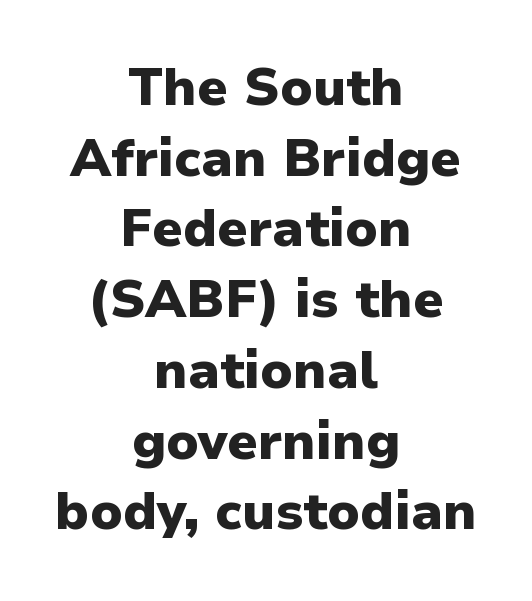
Q: Is the text bold? A: Yes.
Q: Is the text italic (slanted)? A: No, it is upright.
Q: Is the typeface a serif or a sans-serif typeface? A: Sans-serif.
Q: Is the text underlined? A: No.
Q: How is the paragraph aligned? A: Centered.
Q: Is the spacing between letters normal or unusually wide? A: Normal.
Q: Is the spacing between lines tight, normal or loose? A: Normal.
Q: Width (condensed, normal, or wide)? A: Normal.
Q: Stroke contrast? A: Low.
Q: x-height? A: Medium.
Q: Monospaced? A: No.
